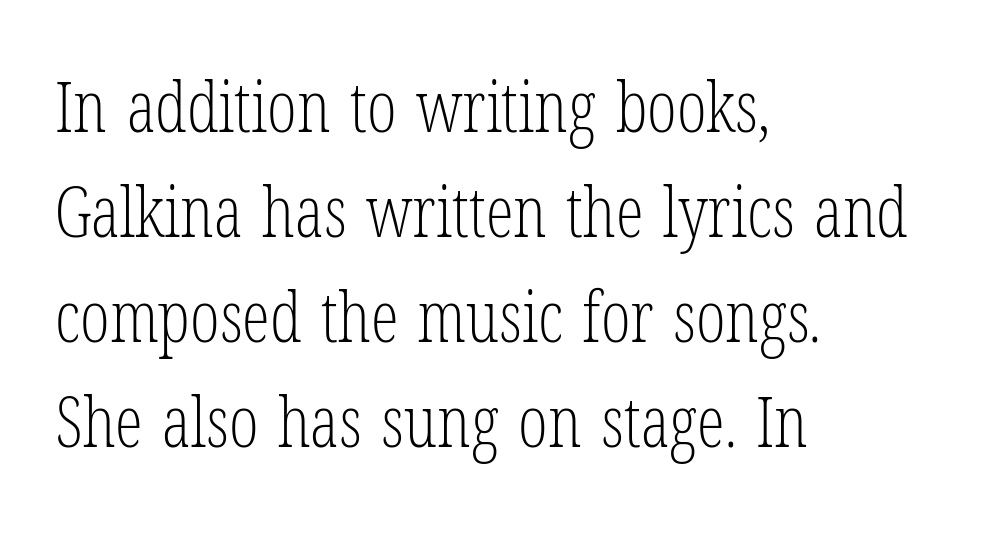
Q: Is the text bold? A: No.
Q: Is the text italic (slanted)? A: No, it is upright.
Q: Is the typeface a serif or a sans-serif typeface? A: Serif.
Q: Is the text underlined? A: No.
Q: How is the paragraph aligned? A: Left-aligned.
Q: Is the spacing between letters normal or unusually wide? A: Normal.
Q: Is the spacing between lines tight, normal or loose? A: Normal.
Q: Width (condensed, normal, or wide)? A: Condensed.
Q: Stroke contrast? A: Low.
Q: x-height? A: Medium.
Q: Monospaced? A: No.
